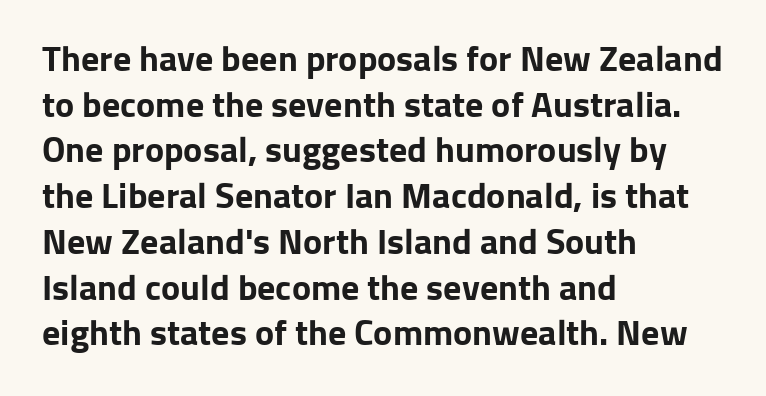
{"serif": "no", "italic": "no", "bold": "yes", "weight": "bold", "width": "normal", "stroke_contrast": "low", "x_height": "medium", "monospaced": "no", "underline": "no", "align": "left", "line_spacing": "normal", "line_spacing_ratio": 1.27, "letter_spacing": "normal", "letter_spacing_em": 0.0, "glyph_px": 36}
